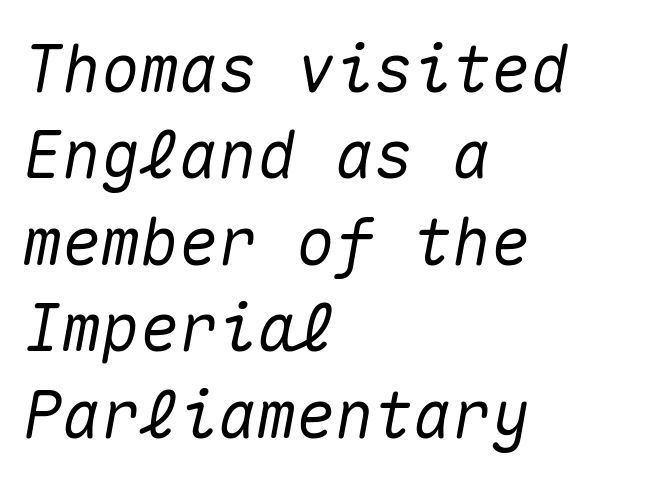
The image shows 65 px text type, italic (leaning right), monospaced; set left-aligned, normal line spacing (1.33x), normal letter spacing, not underlined; medium stroke contrast and a medium x-height.
